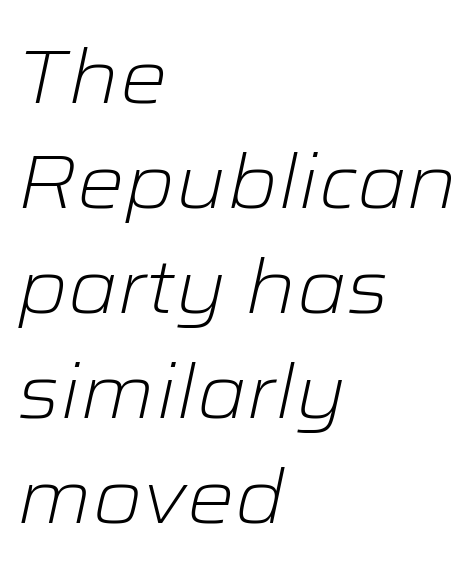
Q: Is the text bold? A: No.
Q: Is the text italic (slanted)? A: Yes, it leans right by about 12 degrees.
Q: Is the text underlined? A: No.
Q: How is the paragraph aligned? A: Left-aligned.
Q: Is the spacing between letters normal or unusually wide? A: Normal.
Q: Is the spacing between lines tight, normal or loose? A: Normal.
Q: Width (condensed, normal, or wide)? A: Wide.
Q: Stroke contrast? A: Low.
Q: x-height? A: Medium.
Q: Monospaced? A: No.
